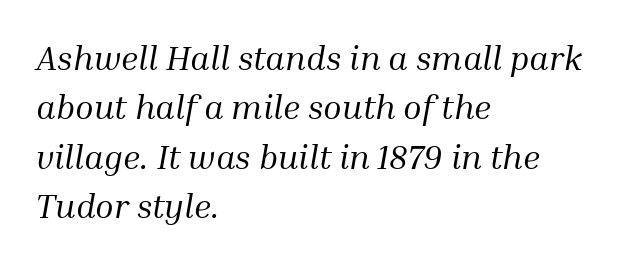
{"serif": "yes", "italic": "yes", "lean": "right", "slant_degrees": 10, "bold": "no", "weight": "regular", "width": "normal", "stroke_contrast": "medium", "x_height": "medium", "monospaced": "no", "underline": "no", "align": "left", "line_spacing": "normal", "line_spacing_ratio": 1.45, "letter_spacing": "normal", "letter_spacing_em": 0.0, "glyph_px": 34}
